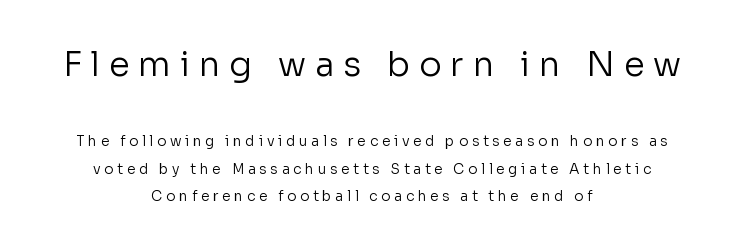
Q: Is the text bold? A: No.
Q: Is the text italic (slanted)? A: No, it is upright.
Q: Is the typeface a serif or a sans-serif typeface? A: Sans-serif.
Q: Is the text underlined? A: No.
Q: How is the paragraph aligned? A: Centered.
Q: Is the spacing between letters normal or unusually wide? A: Unusually wide.
Q: Is the spacing between lines tight, normal or loose? A: Loose.
Q: Which block of text is set in a larger size, the first (top) or the second (bottom)? A: The first (top) one.
Q: Width (condensed, normal, or wide)? A: Normal.
Q: Stroke contrast? A: Low.
Q: x-height? A: Medium.
Q: Monospaced? A: No.
